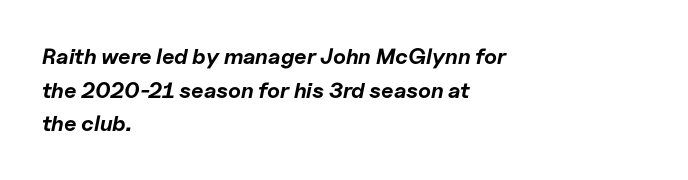
The image shows 22 px bold type, italic (leaning right); set left-aligned, normal line spacing (1.53x), normal letter spacing, not underlined.
